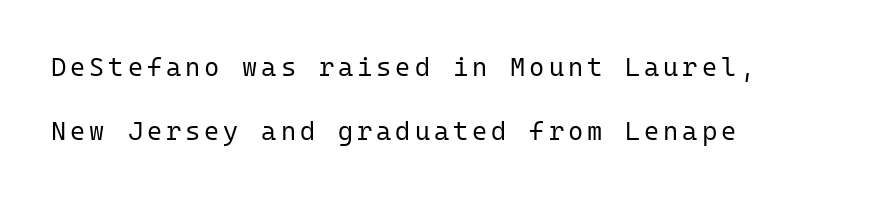
Q: Is the text bold? A: No.
Q: Is the text italic (slanted)? A: No, it is upright.
Q: Is the text underlined? A: No.
Q: How is the paragraph aligned? A: Left-aligned.
Q: Is the spacing between lines tight, normal or loose? A: Loose.
